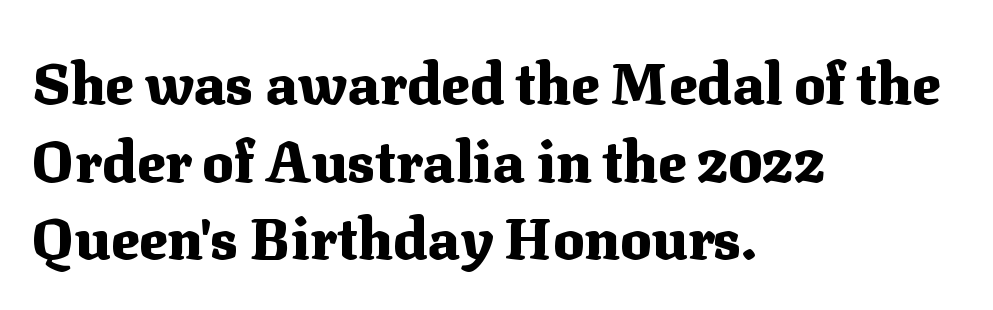
The letterforms sit shoulder to shoulder at normal distance. Does the type have serifs? Yes, each stem ends in a small foot. The rendering uses natural spacing where letterforms have individual widths. Left-aligned paragraph, ragged on the right. As a designer I'd log this as weight 700, bold. Honestly, there is no underline to notice here at all.
